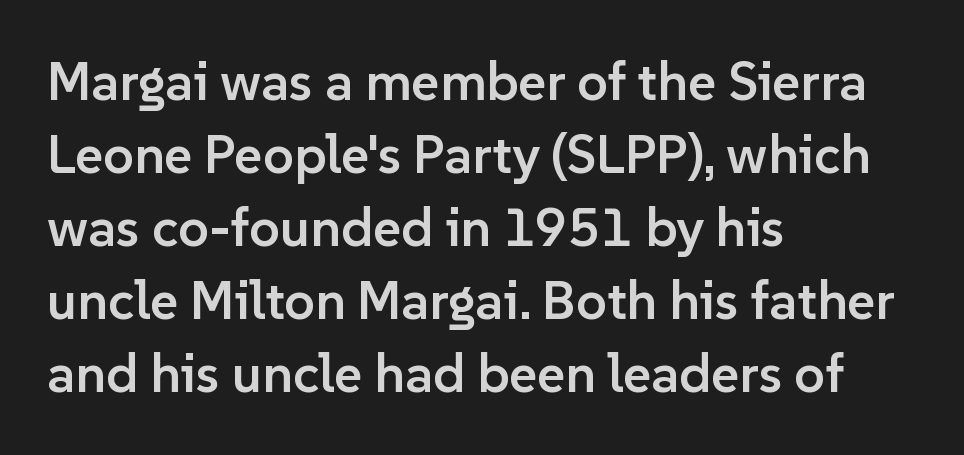
The image shows 54 px semibold sans-serif type, upright; set left-aligned, normal line spacing (1.35x), normal letter spacing, not underlined; low stroke contrast and a medium x-height.
